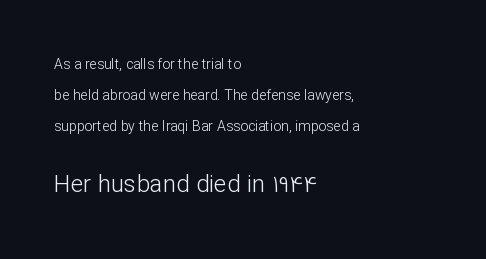
The image shows 24 px text type, upright; set left-aligned, loose line spacing (2.23x), normal letter spacing, not underlined; the second (bottom) block is 1.71x larger.
